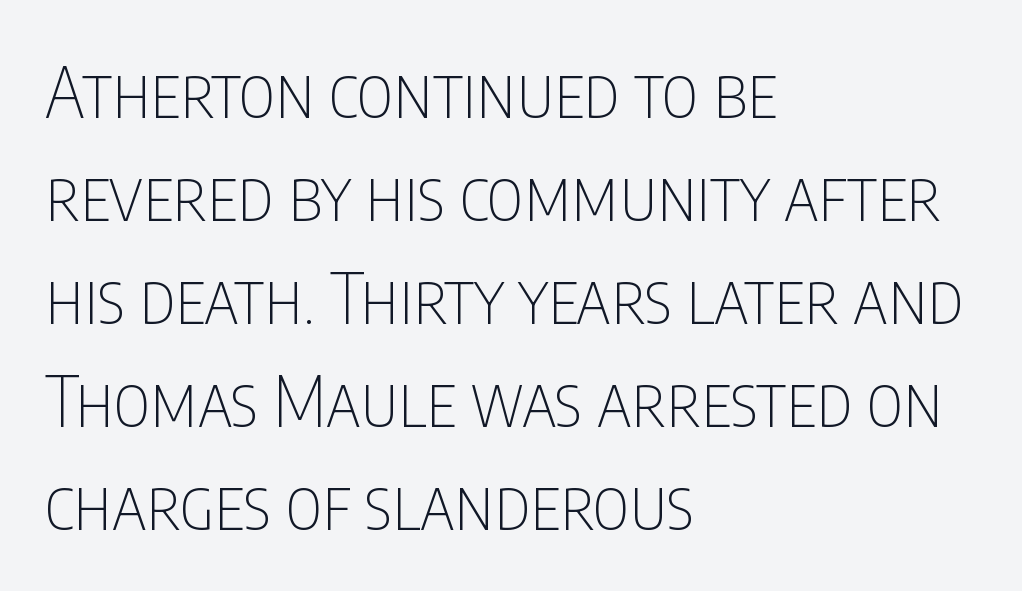
The image shows 70 px thin, condensed sans-serif type, upright; set left-aligned, normal line spacing (1.47x), normal letter spacing, not underlined; low stroke contrast and a large x-height.
